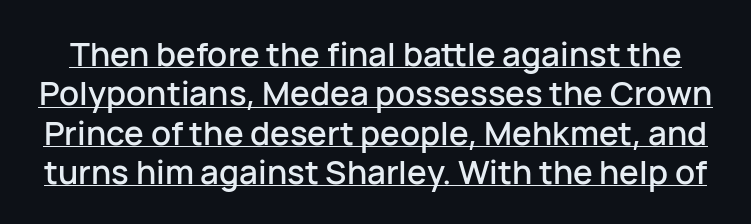
The type sits square on the baseline with zero lean. Default kerning and tracking; the words read as compact shapes. Is there an underline? Yes — a line sits under the letters. Character widths vary here, with narrow letters taking less room than wide ones. I'd call this a sans setting — the letters go barefoot.
